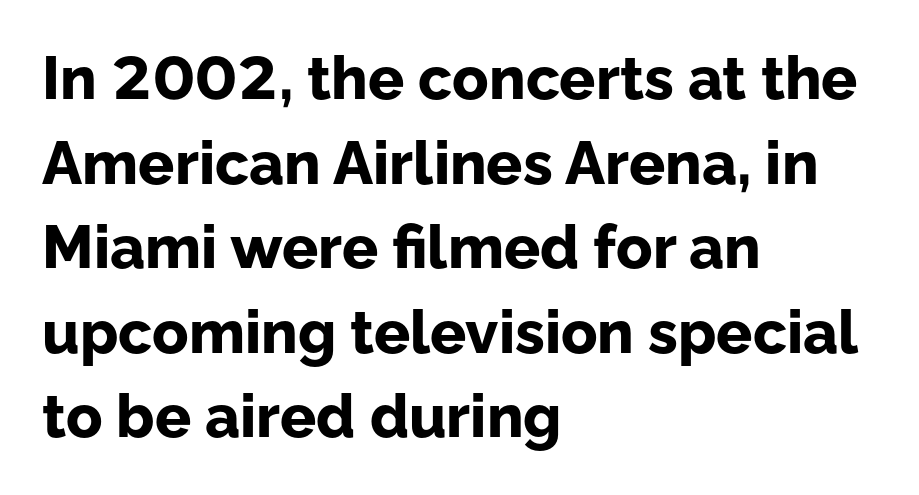
You can tell from the bare stems that sans-serif type was used. The letters are bold, with thick, heavy strokes. The lines are quadded left. The foot of each line stays bare and open.
